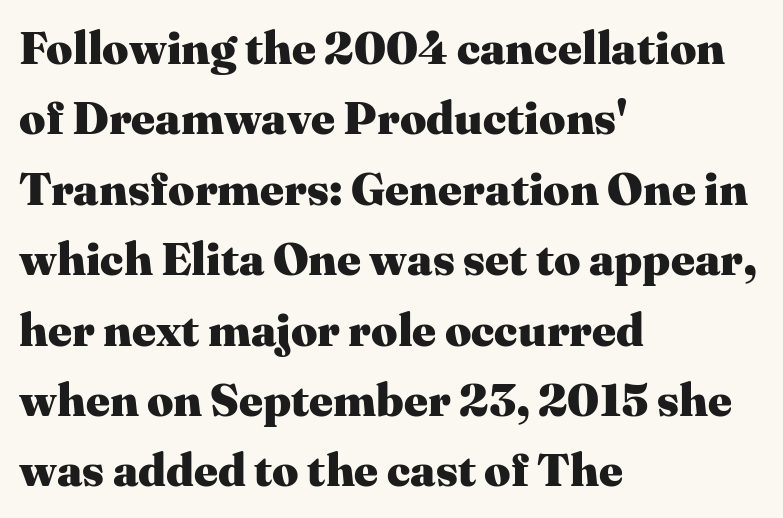
{"serif": "yes", "italic": "no", "bold": "yes", "weight": "heavy", "width": "normal", "stroke_contrast": "medium", "x_height": "medium", "monospaced": "no", "underline": "no", "align": "left", "line_spacing": "normal", "line_spacing_ratio": 1.53, "letter_spacing": "normal", "letter_spacing_em": 0.0, "glyph_px": 46}
